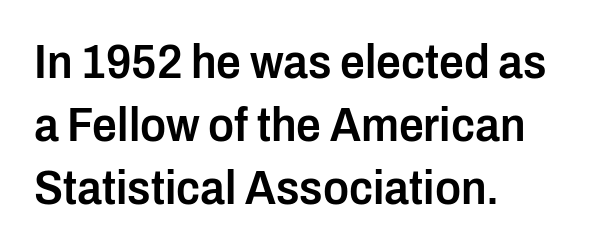
Q: Is the text bold? A: Semi-bold.
Q: Is the text italic (slanted)? A: No, it is upright.
Q: Is the typeface a serif or a sans-serif typeface? A: Sans-serif.
Q: Is the text underlined? A: No.
Q: How is the paragraph aligned? A: Left-aligned.
Q: Is the spacing between letters normal or unusually wide? A: Normal.
Q: Is the spacing between lines tight, normal or loose? A: Normal.
Q: Width (condensed, normal, or wide)? A: Condensed.
Q: Stroke contrast? A: Low.
Q: x-height? A: Medium.
Q: Monospaced? A: No.
